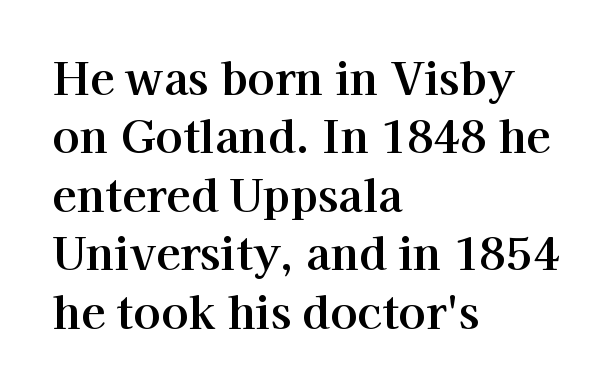
{"serif": "yes", "italic": "no", "width": "normal", "stroke_contrast": "high", "x_height": "medium", "monospaced": "no", "underline": "no", "align": "left", "line_spacing": "normal", "line_spacing_ratio": 1.3, "letter_spacing": "normal", "letter_spacing_em": 0.0, "glyph_px": 45}
